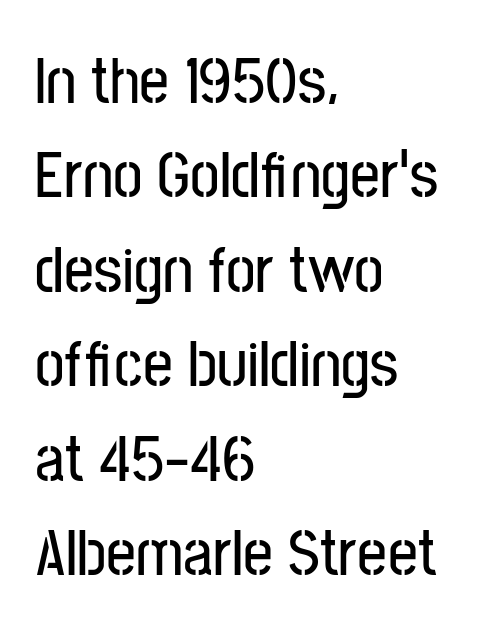
Q: Is the text italic (slanted)? A: No, it is upright.
Q: Is the typeface a serif or a sans-serif typeface? A: Sans-serif.
Q: Is the text underlined? A: No.
Q: How is the paragraph aligned? A: Left-aligned.
Q: Is the spacing between letters normal or unusually wide? A: Normal.
Q: Is the spacing between lines tight, normal or loose? A: Normal.
Q: Width (condensed, normal, or wide)? A: Condensed.
Q: Stroke contrast? A: Low.
Q: x-height? A: Medium.
Q: Monospaced? A: No.
